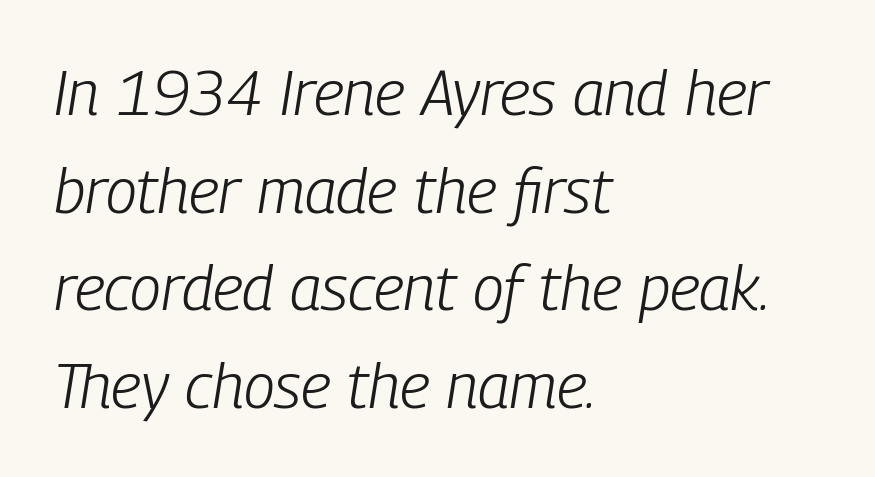
Q: Is the text bold? A: No.
Q: Is the text italic (slanted)? A: Yes, it leans right by about 9 degrees.
Q: Is the text underlined? A: No.
Q: How is the paragraph aligned? A: Left-aligned.
Q: Is the spacing between letters normal or unusually wide? A: Normal.
Q: Is the spacing between lines tight, normal or loose? A: Normal.
Q: Width (condensed, normal, or wide)? A: Condensed.
Q: Stroke contrast? A: Low.
Q: x-height? A: Medium.
Q: Monospaced? A: No.
